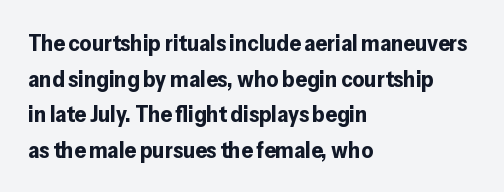
{"italic": "no", "bold": "yes", "underline": "no", "align": "left", "line_spacing": "normal", "line_spacing_ratio": 1.55, "letter_spacing": "normal", "letter_spacing_em": 0.0, "glyph_px": 23}
